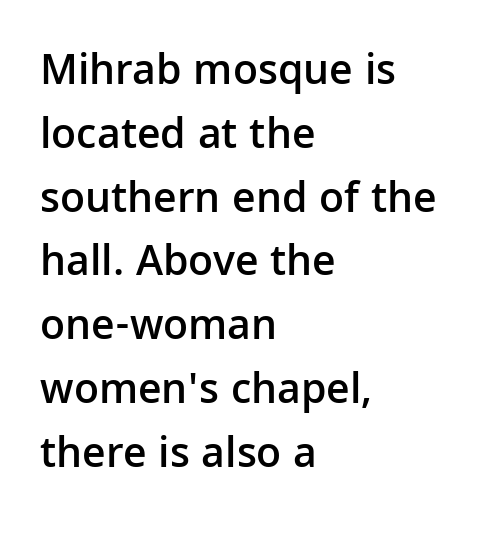
The image shows 44 px semibold sans-serif type, upright; set left-aligned, normal line spacing (1.45x), normal letter spacing, not underlined; low stroke contrast and a medium x-height.
